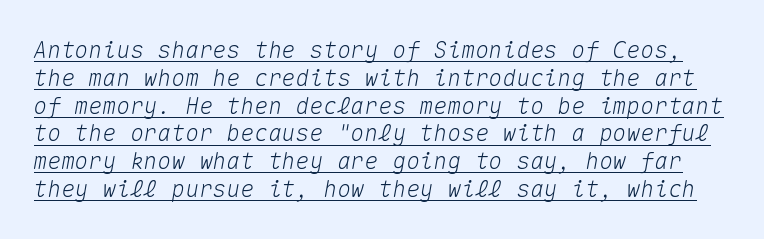
The image shows 23 px text type, italic (leaning right); set line spacing 1.21x, normal letter spacing, underlined.
